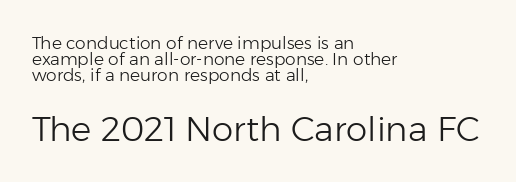
The image shows 34 px light sans-serif type, upright; set left-aligned, tight line spacing (0.95x), normal letter spacing, not underlined; the second (bottom) block is 2.0x larger; low stroke contrast and a medium x-height.
